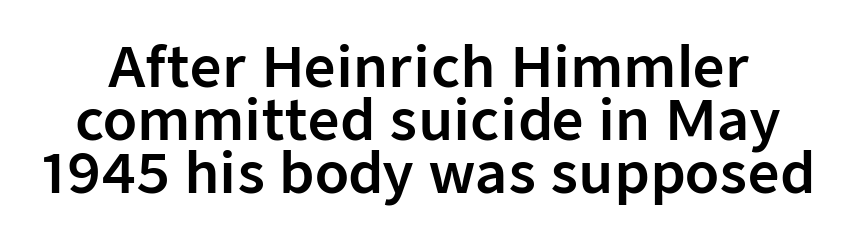
Classification — sans serif. Quick note: not italic, upright. Varying glyph widths throughout — classic text-font behaviour. A bare baseline throughout the passage. Each new line begins almost immediately beneath the previous one.
